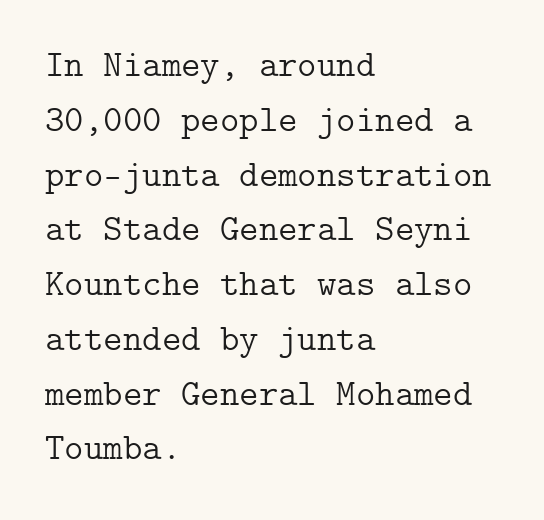
{"serif": "yes", "italic": "no", "bold": "no", "weight": "light", "width": "normal", "stroke_contrast": "low", "x_height": "medium", "underline": "no", "align": "left", "line_spacing": "normal", "line_spacing_ratio": 1.48, "letter_spacing": "normal", "letter_spacing_em": 0.0, "glyph_px": 37}
